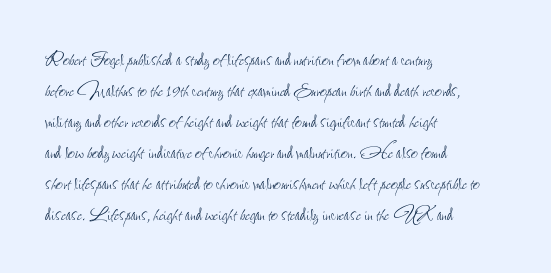
{"bold": "no", "underline": "no", "align": "left", "line_spacing": "normal", "line_spacing_ratio": 1.29, "letter_spacing": "normal", "letter_spacing_em": 0.0, "glyph_px": 24}
